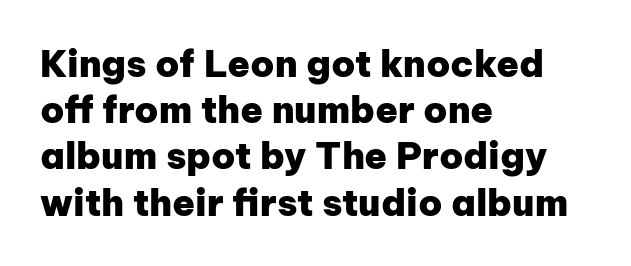
{"serif": "no", "italic": "no", "bold": "yes", "weight": "heavy", "width": "normal", "stroke_contrast": "low", "x_height": "medium", "monospaced": "no", "underline": "no", "align": "left", "line_spacing": "normal", "line_spacing_ratio": 1.25, "letter_spacing": "normal", "letter_spacing_em": 0.0, "glyph_px": 37}
